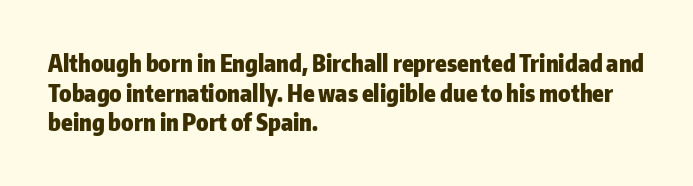
Is there any slant? The stems are plumb. Nothing unusual about the tracking: characters are spaced as the font intends. These words are printed bold, with thick strokes throughout. Evenly set lines give the paragraph a standard silhouette.
